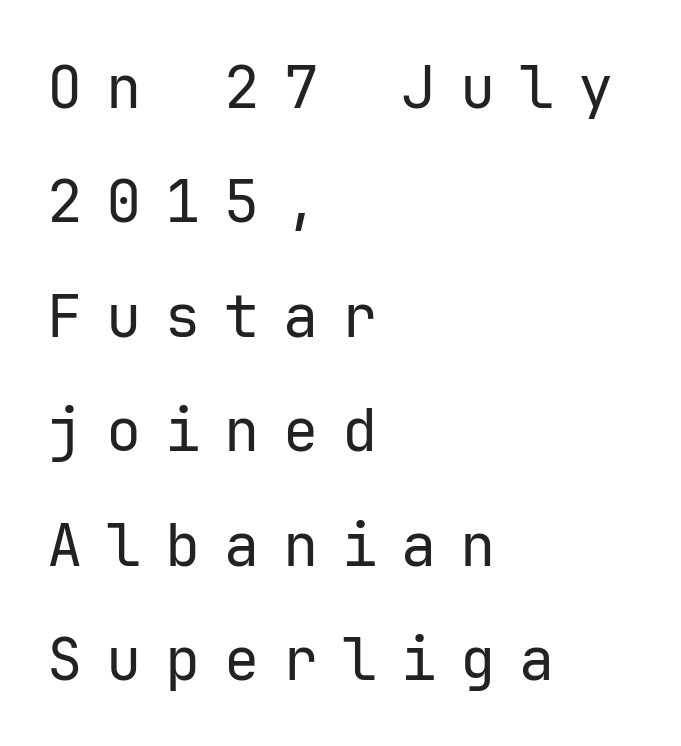
The line texture is sparse and dotted thanks to wide tracking. You can tell it's not italic because the verticals are truly vertical. The zone under the glyphs is completely vacant. Each new line begins a long way beneath the previous one. Each stroke keeps to a modest, everyday thickness or less. This sample is left-justified, so line endings fall wherever the words run out.
